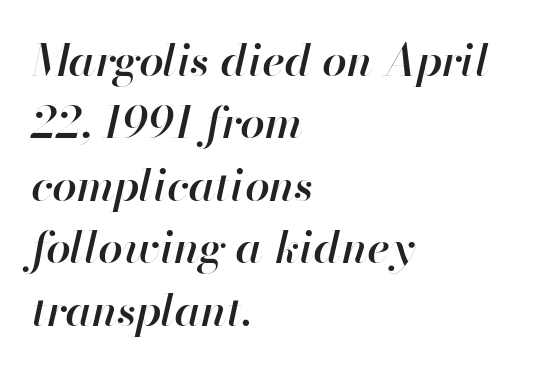
Q: Is the text bold? A: Semi-bold.
Q: Is the text italic (slanted)? A: Yes, it leans right by about 13 degrees.
Q: Is the text underlined? A: No.
Q: How is the paragraph aligned? A: Left-aligned.
Q: Is the spacing between letters normal or unusually wide? A: Normal.
Q: Is the spacing between lines tight, normal or loose? A: Normal.
Q: Width (condensed, normal, or wide)? A: Normal.
Q: Stroke contrast? A: High.
Q: x-height? A: Small.
Q: Monospaced? A: No.
